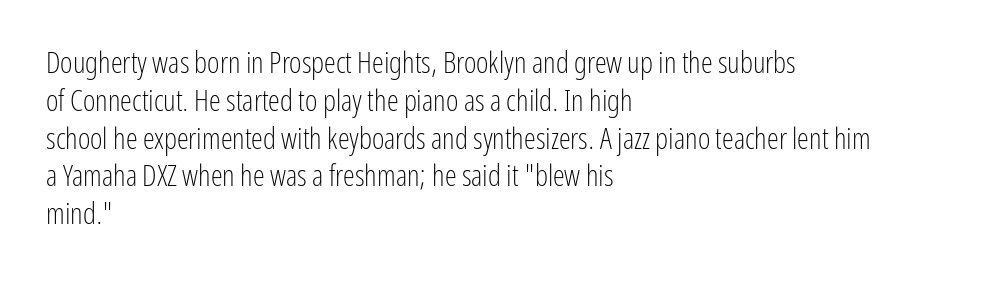
Q: Is the text bold? A: No.
Q: Is the text italic (slanted)? A: No, it is upright.
Q: Is the typeface a serif or a sans-serif typeface? A: Sans-serif.
Q: Is the text underlined? A: No.
Q: How is the paragraph aligned? A: Left-aligned.
Q: Is the spacing between letters normal or unusually wide? A: Normal.
Q: Is the spacing between lines tight, normal or loose? A: Normal.
Q: Width (condensed, normal, or wide)? A: Condensed.
Q: Stroke contrast? A: Low.
Q: x-height? A: Medium.
Q: Monospaced? A: No.
